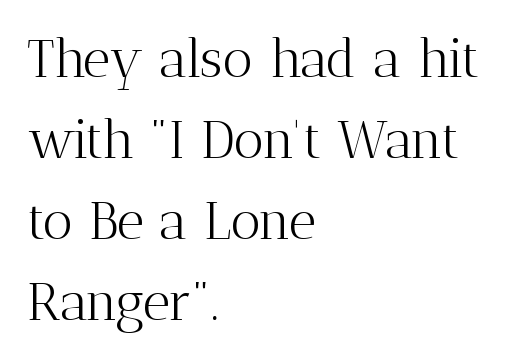
To sum up the face: it has serifs. Unlike italic type, these characters show no tilt at all. This sample has the flowing, uneven cadence of proportional lettering. A bare baseline throughout the passage.
